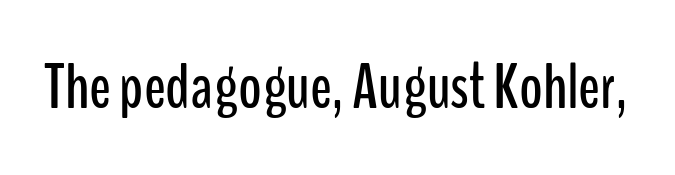
The image shows 64 px condensed sans-serif type, upright; set normal letter spacing, not underlined; low stroke contrast and a medium x-height.
